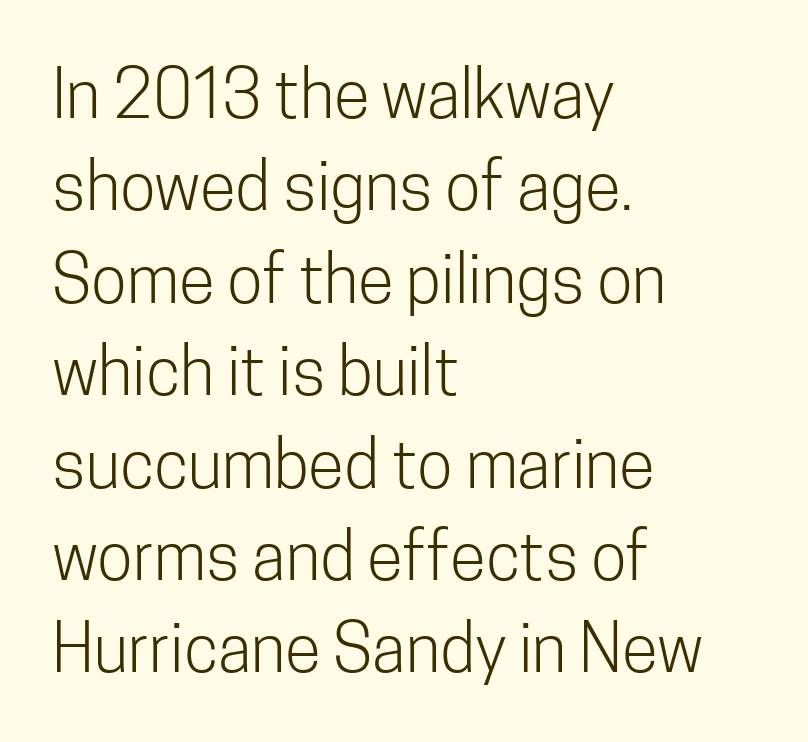
Q: Is the text bold? A: No.
Q: Is the text italic (slanted)? A: No, it is upright.
Q: Is the typeface a serif or a sans-serif typeface? A: Sans-serif.
Q: Is the text underlined? A: No.
Q: How is the paragraph aligned? A: Left-aligned.
Q: Is the spacing between letters normal or unusually wide? A: Normal.
Q: Is the spacing between lines tight, normal or loose? A: Normal.
Q: Width (condensed, normal, or wide)? A: Condensed.
Q: Stroke contrast? A: Low.
Q: x-height? A: Medium.
Q: Monospaced? A: No.
